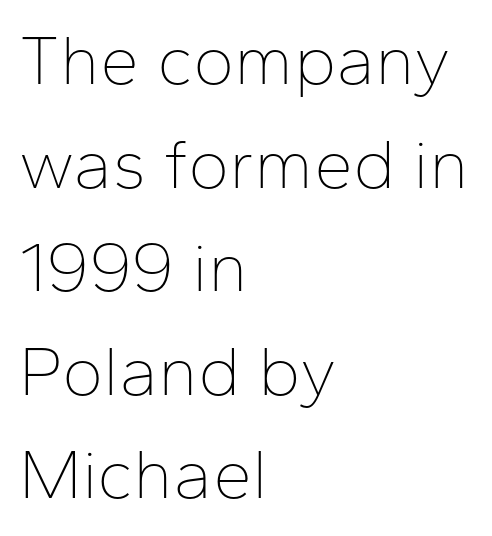
No italicization has been applied; the sample stays upright. Each letter keeps its own natural width here, so spacing adapts to shape. The typesetter chose a ragged-right arrangement here. The designer went with a sans here, leaving each stem footless.
